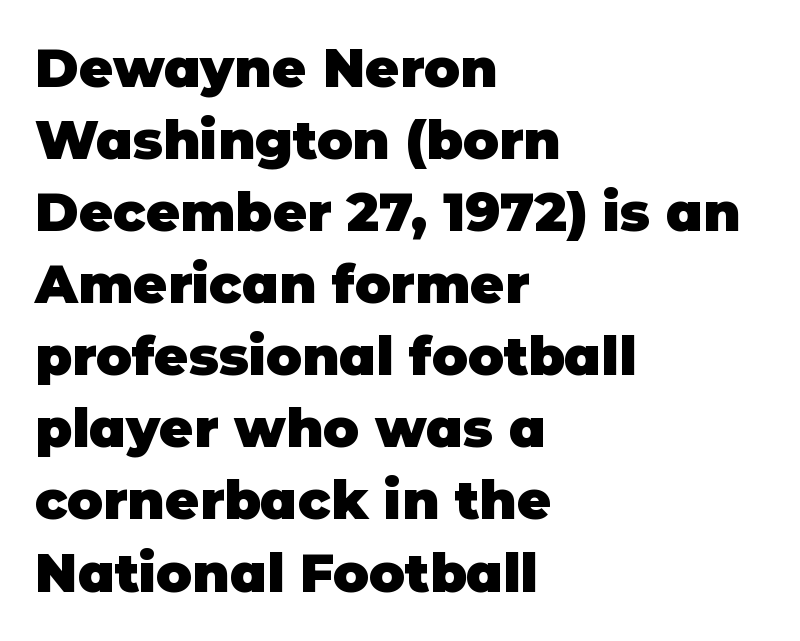
Do the letters lean? They stand straight. Observe the ordinary spacing: letters are neighbours, not strangers. The setting favours the left margin, as ordinary paragraphs usually do. As a designer I'd log this as weight 700, bold. Quick note: interline space is typical.
